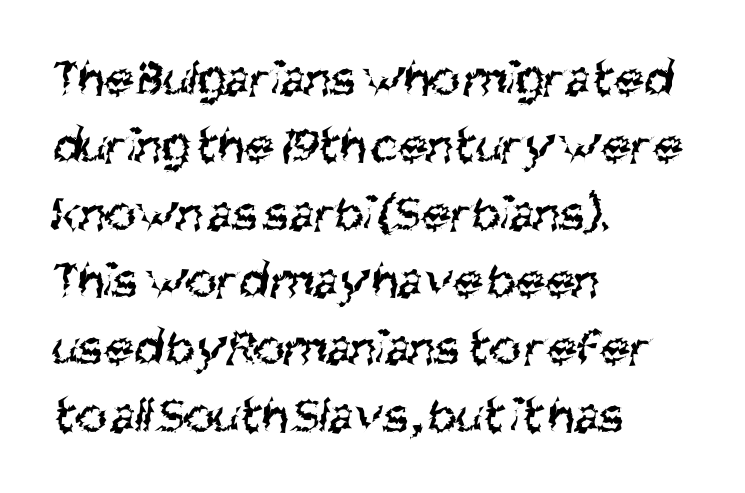
Q: Is the text bold? A: No.
Q: Is the typeface a serif or a sans-serif typeface? A: Sans-serif.
Q: Is the text underlined? A: No.
Q: How is the paragraph aligned? A: Left-aligned.
Q: Is the spacing between letters normal or unusually wide? A: Normal.
Q: Is the spacing between lines tight, normal or loose? A: Normal.
Q: Width (condensed, normal, or wide)? A: Condensed.
Q: Stroke contrast? A: Medium.
Q: x-height? A: Large.
Q: Monospaced? A: No.
